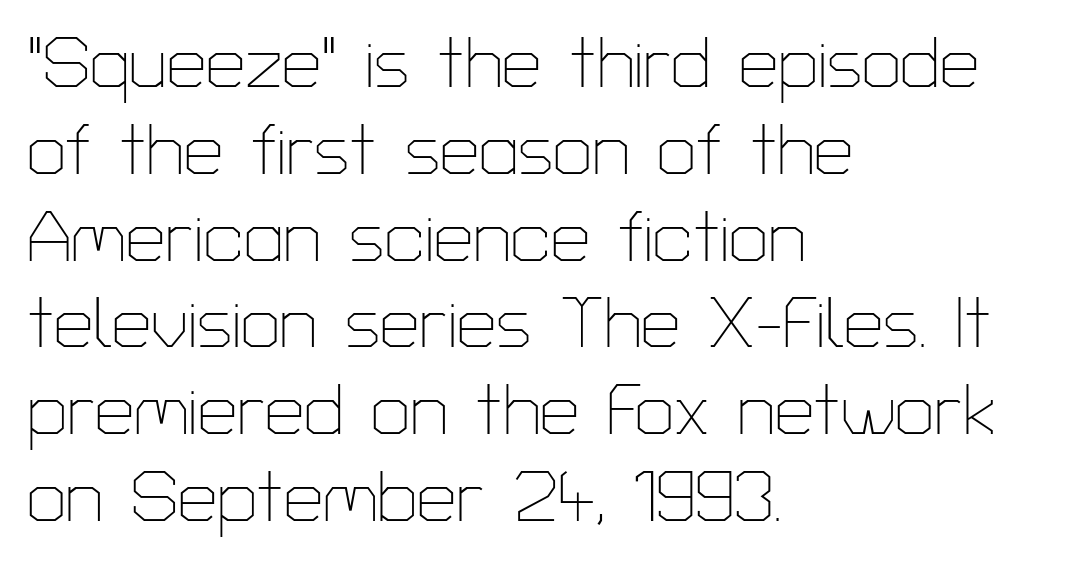
You can tell it's not italic because the verticals are truly vertical. The paragraph has a hard left edge and a soft right edge. The face used here is proportionally spaced, like ordinary book or web type. Summary of weight: not heavy and not bold. Nobody touched the tracking dial on this one. The gap between lines stays unmarked.
